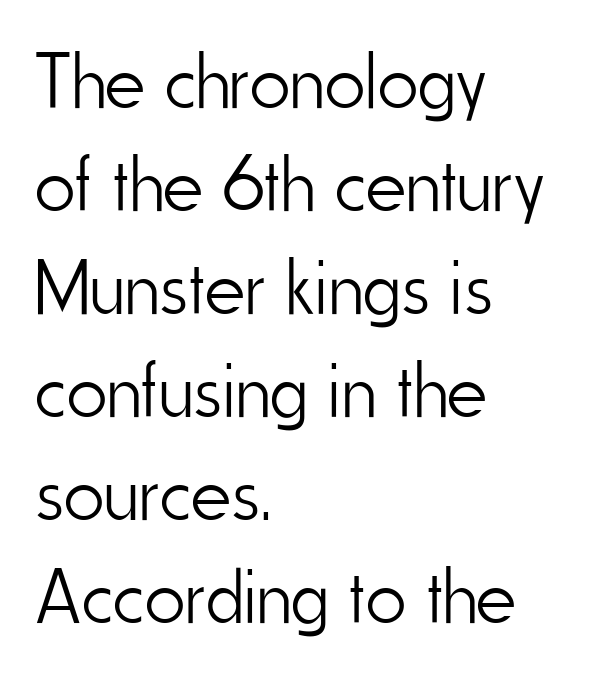
The compositor pushed each line to the left boundary. Note: no serifs on the glyphs. Designer's note — italics off, roman on. Compared with typical paragraphs, the rows here are spaced about the same. Stroke mass is kept to a normal reading level or below. The letters advance in unequal steps, a hallmark of proportional type.
